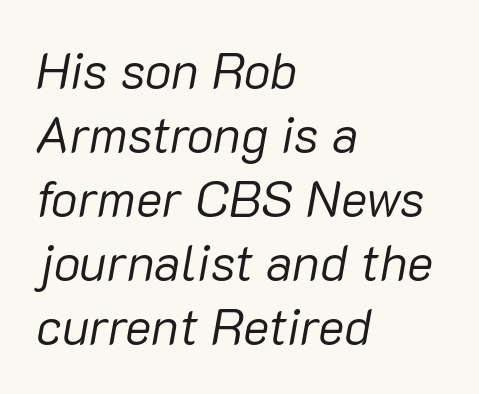
The image shows 50 px regular-weight type, italic (leaning right); set left-aligned, normal line spacing (1.28x), normal letter spacing, not underlined; low stroke contrast and a medium x-height.
